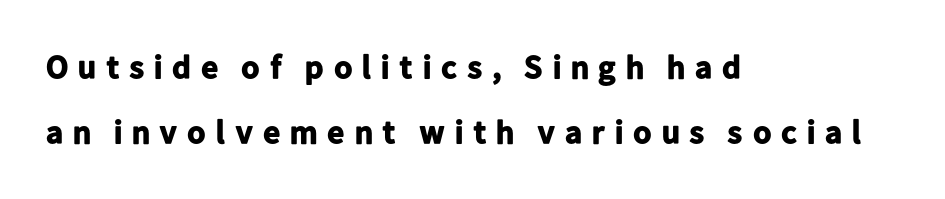
Q: Is the text bold? A: Yes.
Q: Is the text italic (slanted)? A: No, it is upright.
Q: Is the typeface a serif or a sans-serif typeface? A: Sans-serif.
Q: Is the text underlined? A: No.
Q: How is the paragraph aligned? A: Left-aligned.
Q: Is the spacing between letters normal or unusually wide? A: Unusually wide.
Q: Is the spacing between lines tight, normal or loose? A: Loose.
Q: Width (condensed, normal, or wide)? A: Normal.
Q: Stroke contrast? A: Low.
Q: x-height? A: Medium.
Q: Monospaced? A: No.
